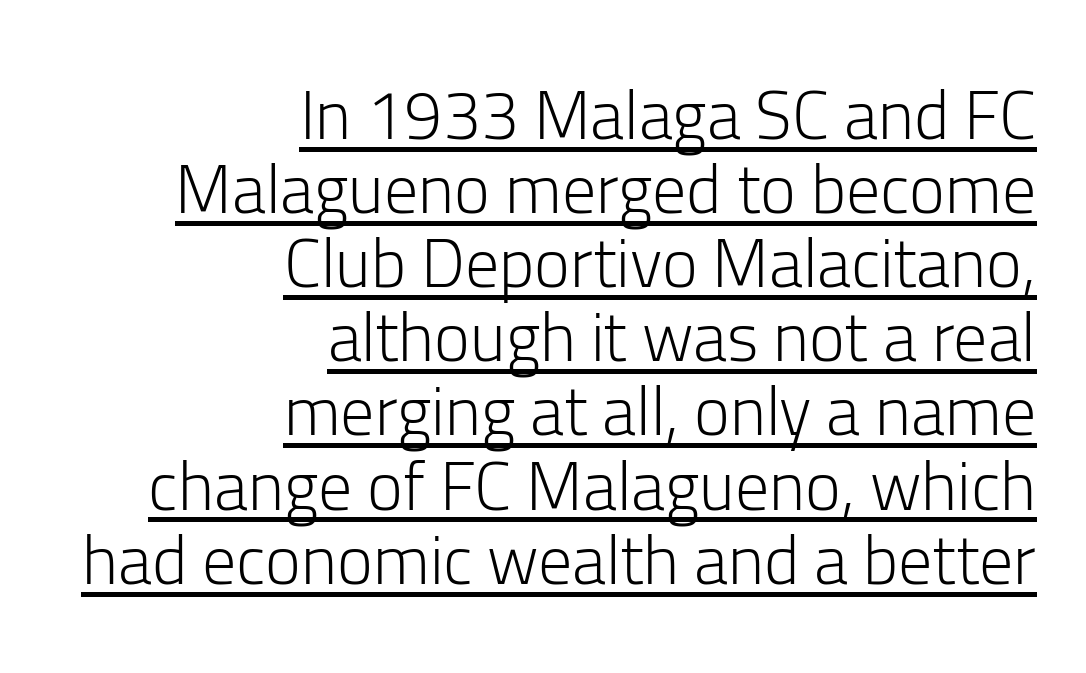
Q: Is the text bold? A: No.
Q: Is the text italic (slanted)? A: No, it is upright.
Q: Is the typeface a serif or a sans-serif typeface? A: Sans-serif.
Q: Is the text underlined? A: Yes.
Q: How is the paragraph aligned? A: Right-aligned.
Q: Is the spacing between letters normal or unusually wide? A: Normal.
Q: Is the spacing between lines tight, normal or loose? A: Tight.
Q: Width (condensed, normal, or wide)? A: Normal.
Q: Stroke contrast? A: Low.
Q: x-height? A: Medium.
Q: Monospaced? A: No.
